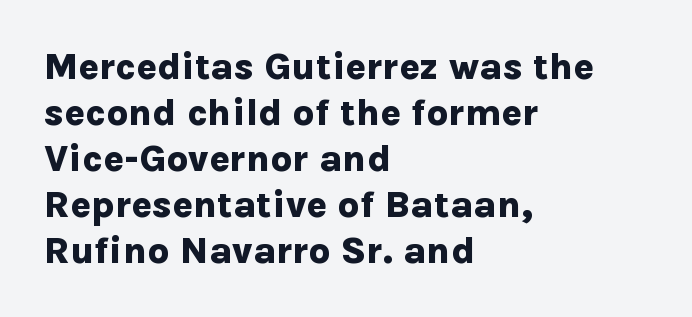
Q: Is the text bold? A: Yes.
Q: Is the text italic (slanted)? A: No, it is upright.
Q: Is the typeface a serif or a sans-serif typeface? A: Sans-serif.
Q: Is the text underlined? A: No.
Q: How is the paragraph aligned? A: Left-aligned.
Q: Is the spacing between letters normal or unusually wide? A: Normal.
Q: Width (condensed, normal, or wide)? A: Normal.
Q: Stroke contrast? A: Low.
Q: x-height? A: Medium.
Q: Monospaced? A: No.
